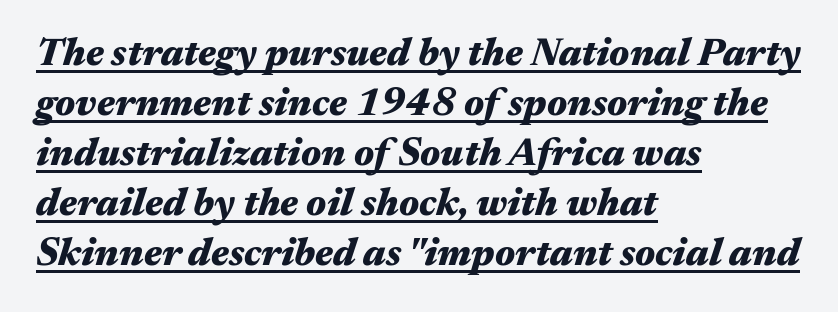
The image shows 39 px heavy, wide type, italic (leaning right); set left-aligned, normal line spacing (1.28x), normal letter spacing, underlined; medium stroke contrast and a medium x-height.
